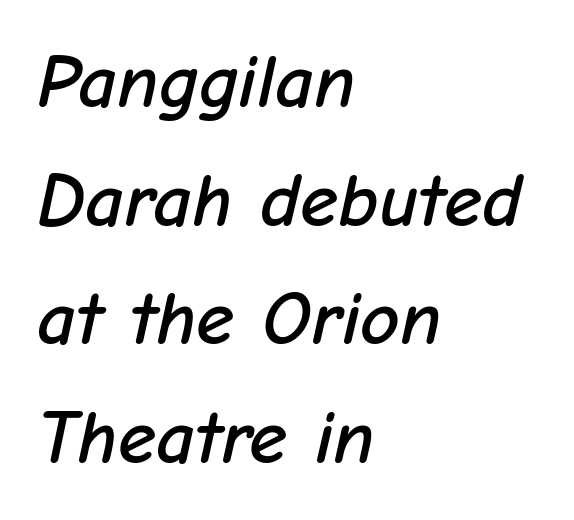
Do the characters align in a grid? No, the font is proportional. No extra tracking has been applied to these lines. Each line starts at the same left margin while the right side varies. Rendered with sloped, italic letterforms. The passage shown stacks its lines at a standard gap. The space directly below the letters is spotless.
